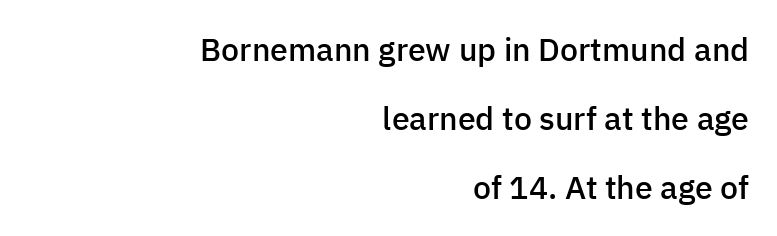
The image shows 32 px semibold sans-serif type, upright; set right-aligned, loose line spacing (2.15x), normal letter spacing, not underlined; low stroke contrast and a medium x-height.
